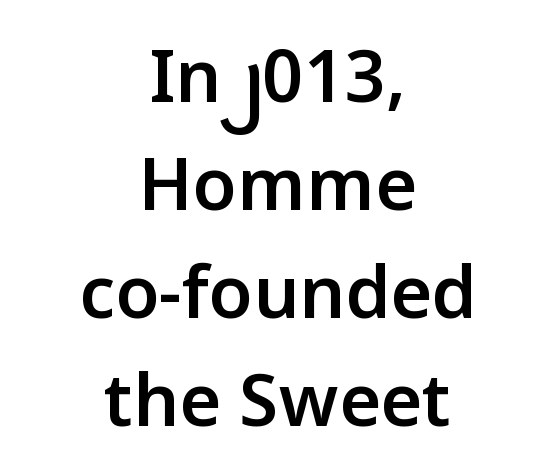
The image shows 72 px semibold sans-serif type, upright; set centered, normal line spacing (1.5x), normal letter spacing, not underlined; low stroke contrast and a medium x-height.
